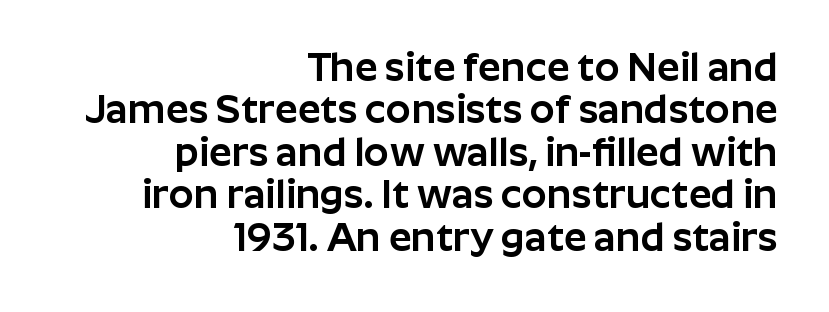
Q: Is the text italic (slanted)? A: No, it is upright.
Q: Is the typeface a serif or a sans-serif typeface? A: Sans-serif.
Q: Is the text underlined? A: No.
Q: How is the paragraph aligned? A: Right-aligned.
Q: Is the spacing between letters normal or unusually wide? A: Normal.
Q: Is the spacing between lines tight, normal or loose? A: Tight.
Q: Width (condensed, normal, or wide)? A: Normal.
Q: Stroke contrast? A: Low.
Q: x-height? A: Medium.
Q: Monospaced? A: No.
